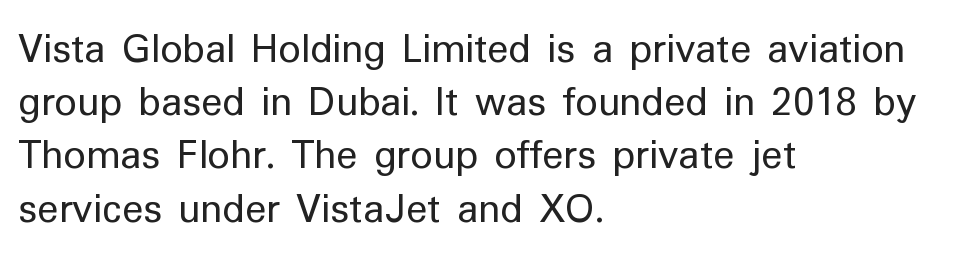
{"serif": "no", "italic": "no", "bold": "no", "weight": "regular", "width": "normal", "stroke_contrast": "low", "x_height": "medium", "monospaced": "no", "underline": "no", "align": "left", "line_spacing_ratio": 1.21, "letter_spacing": "normal", "letter_spacing_em": 0.0, "glyph_px": 44}
